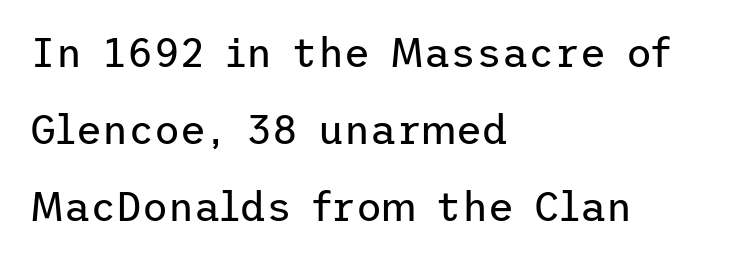
Is the type heavy? It reads as light-to-regular instead. This is roman type, the default non-slanted kind. In terms of leading, this rendering errs on the spacious side. The rendering keeps characters at their native spacing.
